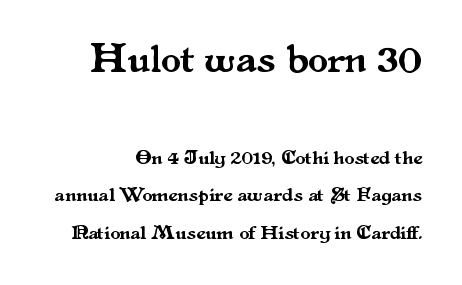
The designer went with a serif here, giving each stem small feet. Character size in the leading block exceeds that of the trailing block. A typesetter would call this proportional, since set widths differ per character. Is the letter spacing exaggerated? No — it looks like the ordinary default. Quick note: not italic, upright. Quick note: underline off.
